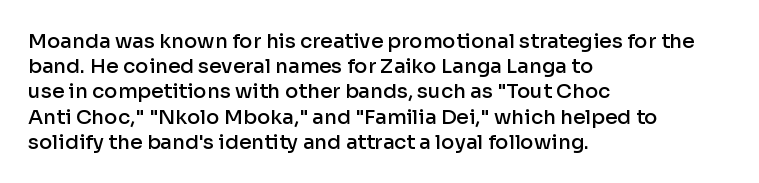
Caption: multi-line text, flush left, ragged right. Is the type bold? Partly — it's a semibold, heavier than regular but not fully bold. The rendering keeps characters at their native spacing. Is there any slant? The stems are plumb. Compared with typical paragraphs, the rows here are spaced about the same.
